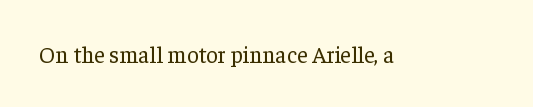
Q: Is the text bold? A: No.
Q: Is the text italic (slanted)? A: No, it is upright.
Q: Is the text underlined? A: No.
Q: Is the spacing between letters normal or unusually wide? A: Normal.
